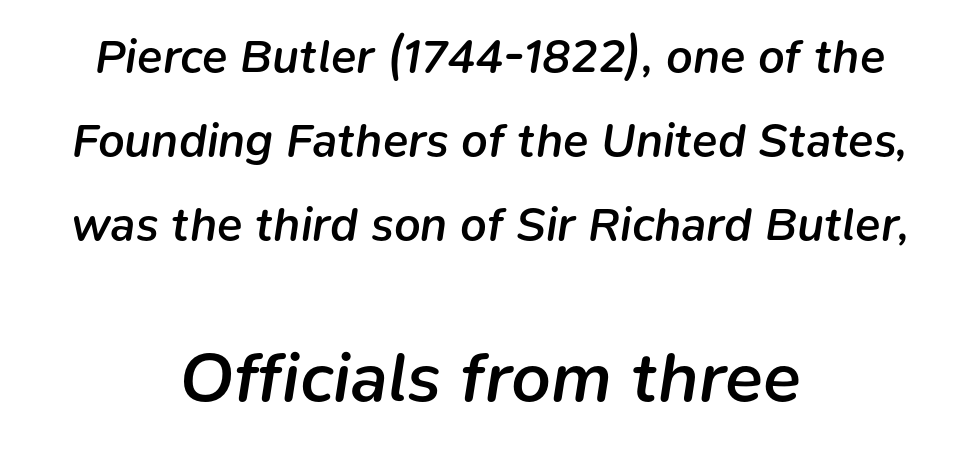
Q: Is the text bold? A: Semi-bold.
Q: Is the text italic (slanted)? A: Yes, it leans right by about 9 degrees.
Q: Is the text underlined? A: No.
Q: How is the paragraph aligned? A: Centered.
Q: Is the spacing between letters normal or unusually wide? A: Normal.
Q: Which block of text is set in a larger size, the first (top) or the second (bottom)? A: The second (bottom) one.
Q: Width (condensed, normal, or wide)? A: Normal.
Q: Stroke contrast? A: Low.
Q: x-height? A: Medium.
Q: Monospaced? A: No.
